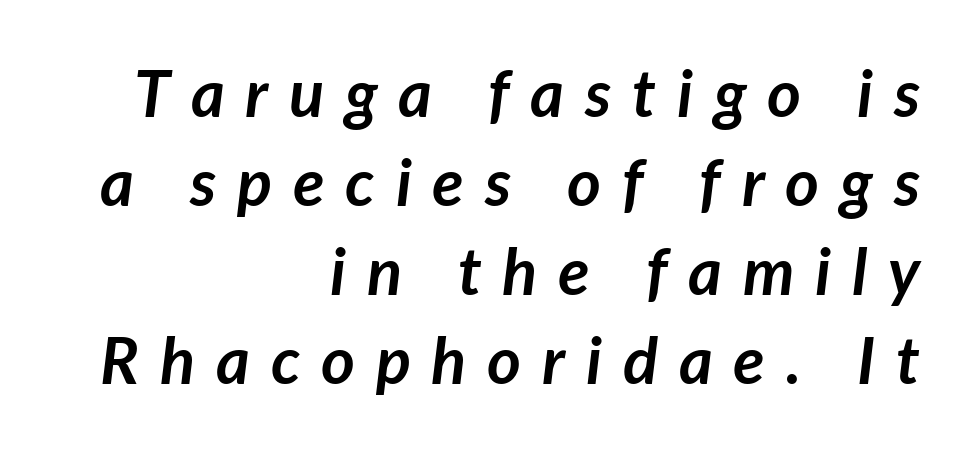
The passage shown is typed in a proportional face where columns would drift. Letters rest on an invisible, unmarked baseline. Students, observe: this is what conventionally led text looks like. Inter-character spacing is expanded well beyond the font's built-in metrics. Weight: bold. All the whitespace from short lines collects on the left.
